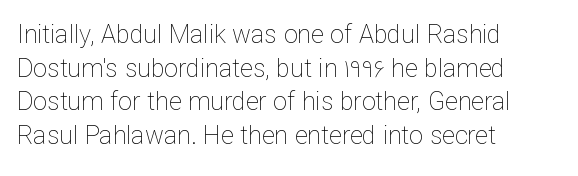
The image shows 25 px text type, upright; set left-aligned, normal line spacing (1.35x), normal letter spacing, not underlined.
